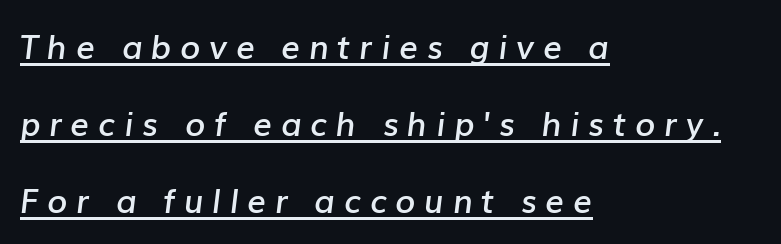
Q: Is the text bold? A: Semi-bold.
Q: Is the text italic (slanted)? A: Yes, it leans right by about 7 degrees.
Q: Is the text underlined? A: Yes.
Q: How is the paragraph aligned? A: Left-aligned.
Q: Is the spacing between letters normal or unusually wide? A: Unusually wide.
Q: Is the spacing between lines tight, normal or loose? A: Loose.
Q: Width (condensed, normal, or wide)? A: Normal.
Q: Stroke contrast? A: Low.
Q: x-height? A: Medium.
Q: Monospaced? A: No.
